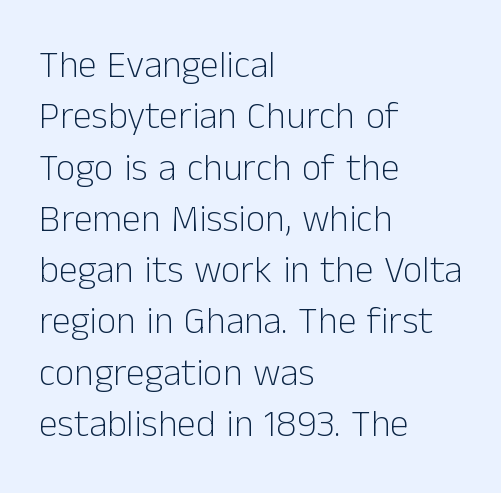
The image shows 38 px light sans-serif type, upright; set left-aligned, normal line spacing (1.35x), normal letter spacing, not underlined; low stroke contrast and a medium x-height.
